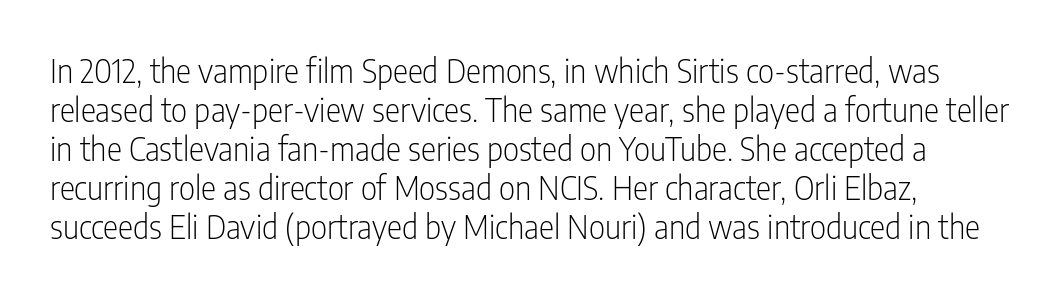
{"serif": "no", "italic": "no", "bold": "no", "weight": "light", "width": "condensed", "stroke_contrast": "low", "x_height": "medium", "monospaced": "no", "underline": "no", "line_spacing_ratio": 1.22, "letter_spacing": "normal", "letter_spacing_em": 0.0, "glyph_px": 32}
